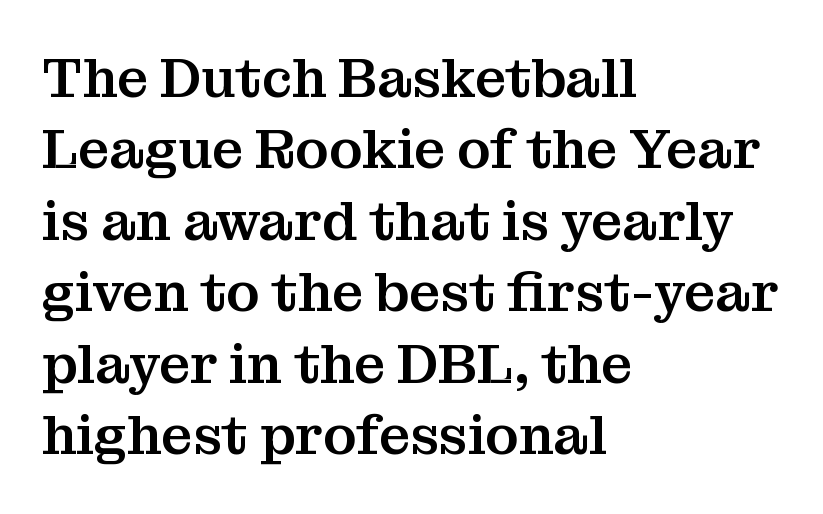
The image shows 55 px serif type, upright; set left-aligned, normal line spacing (1.3x), normal letter spacing, not underlined; medium stroke contrast and a medium x-height.
